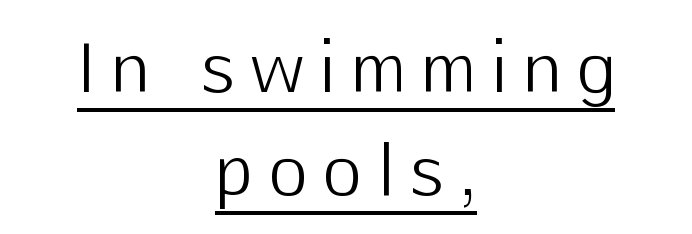
Q: Is the text bold? A: No.
Q: Is the text italic (slanted)? A: No, it is upright.
Q: Is the typeface a serif or a sans-serif typeface? A: Sans-serif.
Q: Is the text underlined? A: Yes.
Q: How is the paragraph aligned? A: Centered.
Q: Is the spacing between letters normal or unusually wide? A: Unusually wide.
Q: Is the spacing between lines tight, normal or loose? A: Normal.
Q: Width (condensed, normal, or wide)? A: Normal.
Q: Stroke contrast? A: Low.
Q: x-height? A: Medium.
Q: Monospaced? A: No.
